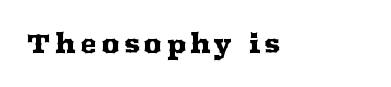
{"italic": "no", "underline": "no", "align": "left", "glyph_px": 26}
